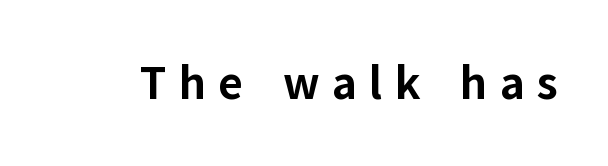
Q: Is the text bold? A: Yes.
Q: Is the text italic (slanted)? A: No, it is upright.
Q: Is the typeface a serif or a sans-serif typeface? A: Sans-serif.
Q: Is the text underlined? A: No.
Q: Is the spacing between letters normal or unusually wide? A: Unusually wide.
Q: Width (condensed, normal, or wide)? A: Normal.
Q: Stroke contrast? A: Low.
Q: x-height? A: Medium.
Q: Monospaced? A: No.
